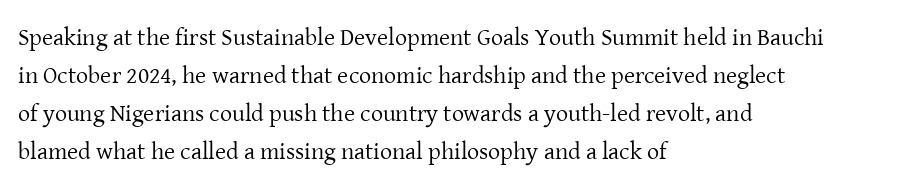
The image shows 24 px text type, upright; set left-aligned, normal line spacing (1.58x), normal letter spacing, not underlined.
